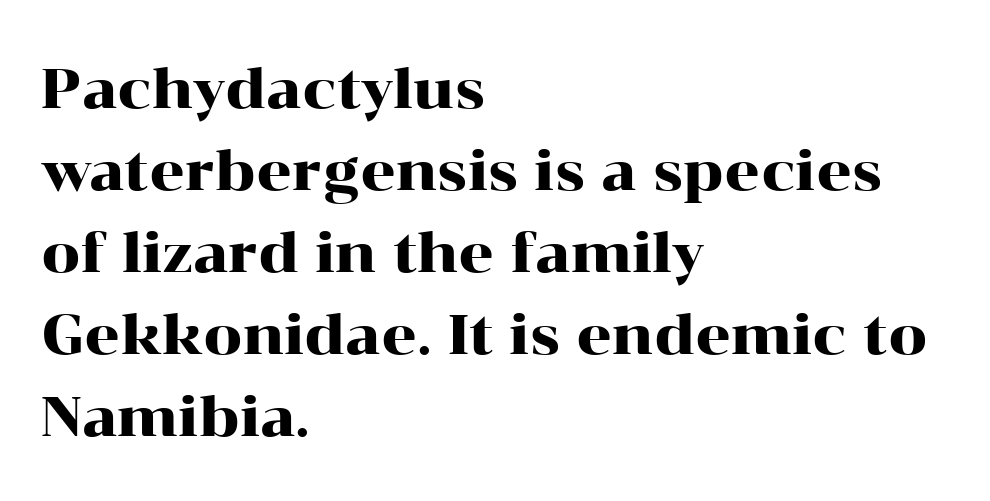
Q: Is the text italic (slanted)? A: No, it is upright.
Q: Is the typeface a serif or a sans-serif typeface? A: Serif.
Q: Is the text underlined? A: No.
Q: How is the paragraph aligned? A: Left-aligned.
Q: Is the spacing between letters normal or unusually wide? A: Normal.
Q: Is the spacing between lines tight, normal or loose? A: Normal.
Q: Width (condensed, normal, or wide)? A: Wide.
Q: Stroke contrast? A: High.
Q: x-height? A: Medium.
Q: Monospaced? A: No.
